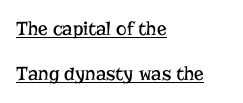
Standard letterfit; no display-style spreading of the glyphs. The passage shown stacks its lines with a broad gap. The weight tops out at a normal text grade. Teacher's note: observe the even left margin — that is flush-left alignment. This is the regular roman posture of the typeface.
